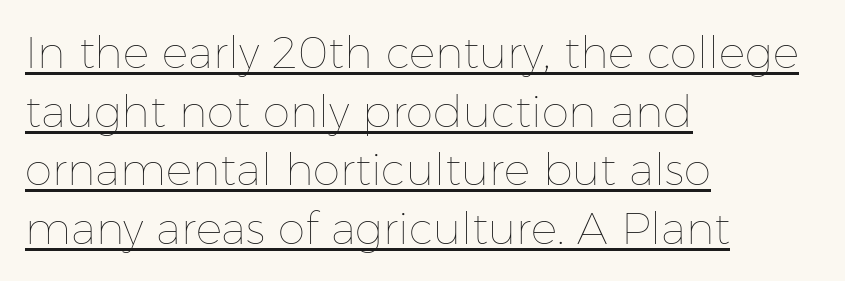
Successive baselines arrive at the customary interval. A rule runs beneath these lines of type. The letters advance in unequal steps, a hallmark of proportional type. The strokes carry an ordinary text weight at most.
